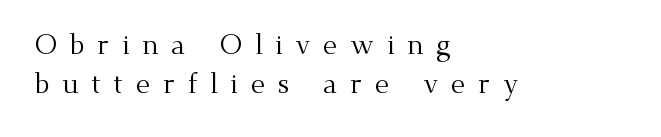
This rendering widens character spacing well past its baseline value. The designer went with a serif here, giving each stem small feet. The strokes are not fattened; the text isn't bold. Character widths vary here, with narrow letters taking less room than wide ones.
